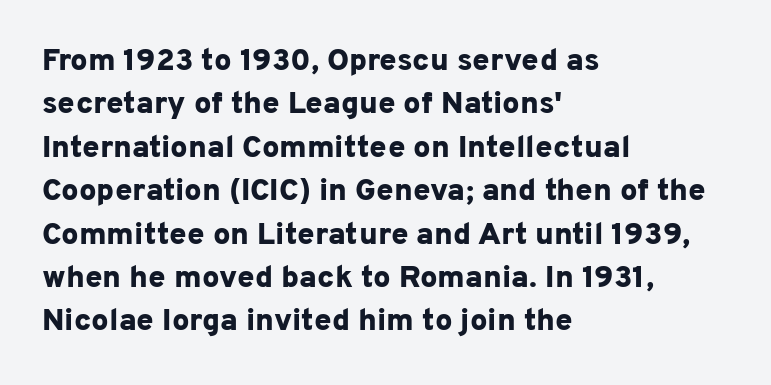
{"serif": "no", "italic": "no", "bold": "yes", "weight": "bold", "width": "normal", "stroke_contrast": "low", "x_height": "medium", "monospaced": "no", "underline": "no", "align": "left", "line_spacing": "normal", "line_spacing_ratio": 1.4, "letter_spacing": "normal", "letter_spacing_em": 0.0, "glyph_px": 31}
